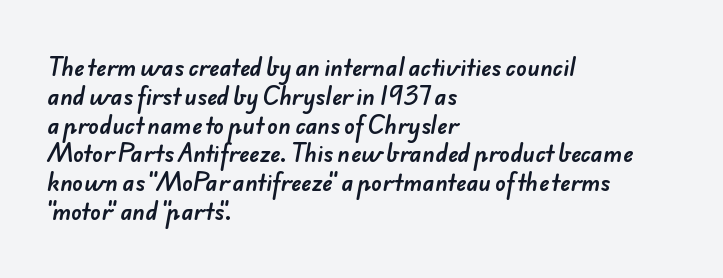
{"underline": "no", "align": "left", "line_spacing": "normal", "line_spacing_ratio": 1.31, "letter_spacing": "normal", "letter_spacing_em": 0.0, "glyph_px": 22}
